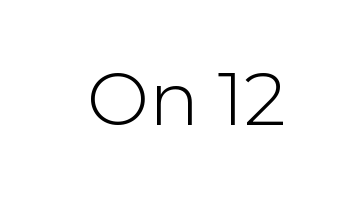
Q: Is the text bold? A: No.
Q: Is the text italic (slanted)? A: No, it is upright.
Q: Is the typeface a serif or a sans-serif typeface? A: Sans-serif.
Q: Is the text underlined? A: No.
Q: Is the spacing between letters normal or unusually wide? A: Normal.
Q: Width (condensed, normal, or wide)? A: Normal.
Q: Stroke contrast? A: Low.
Q: x-height? A: Medium.
Q: Monospaced? A: No.
